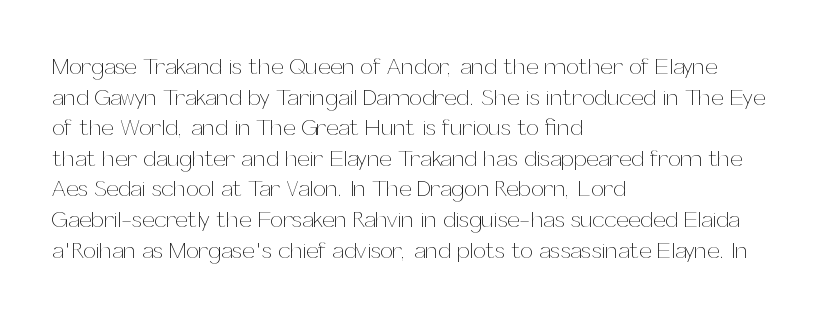
Vertical spacing — default. The text block is weighted toward the left margin, trailing off unevenly rightward. The baseline area is clear. These lines keep a tight, regular rhythm from letter to letter. No extra ink here — the face is not bold.
